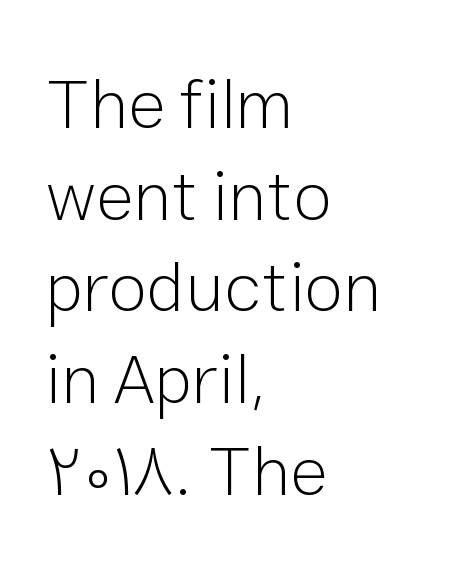
{"serif": "no", "italic": "no", "bold": "no", "weight": "light", "width": "normal", "stroke_contrast": "low", "x_height": "medium", "monospaced": "no", "underline": "no", "align": "left", "line_spacing": "normal", "line_spacing_ratio": 1.31, "letter_spacing": "normal", "letter_spacing_em": 0.0, "glyph_px": 70}
